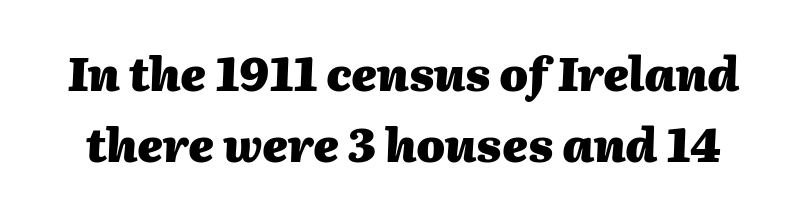
The image shows 46 px heavy type, italic (leaning right); set normal line spacing (1.55x), normal letter spacing, not underlined; medium stroke contrast and a medium x-height.
